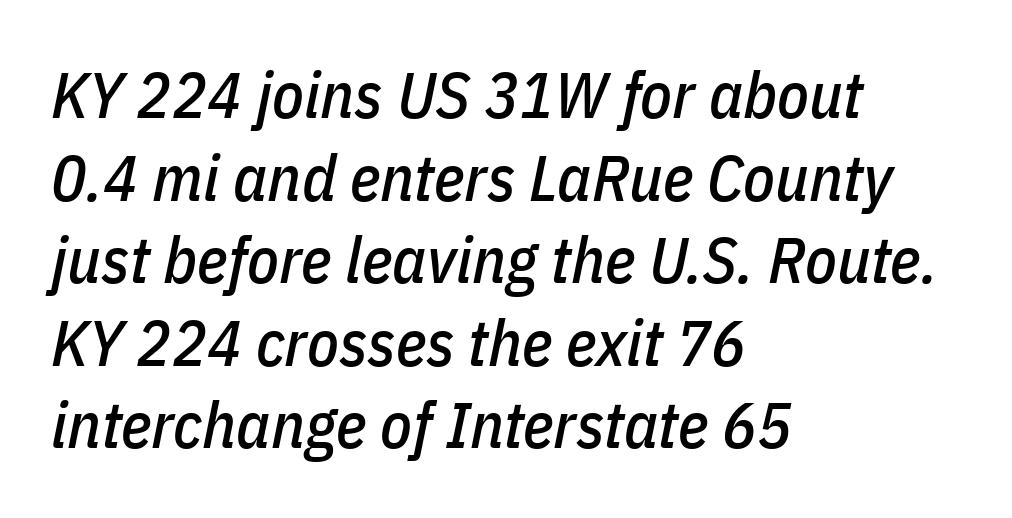
{"italic": "yes", "lean": "right", "slant_degrees": 11, "width": "condensed", "stroke_contrast": "low", "x_height": "medium", "monospaced": "no", "underline": "no", "align": "left", "line_spacing": "normal", "line_spacing_ratio": 1.27, "letter_spacing": "normal", "letter_spacing_em": 0.0, "glyph_px": 65}
